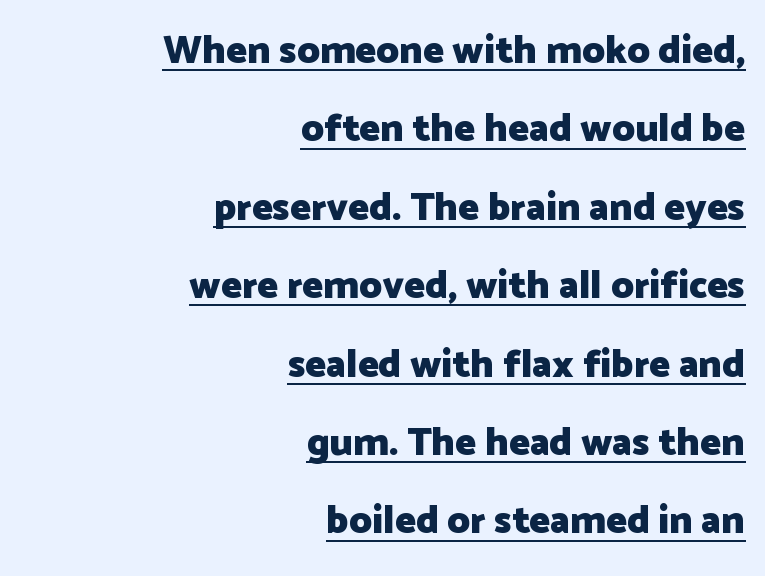
Q: Is the text bold? A: Yes.
Q: Is the text italic (slanted)? A: No, it is upright.
Q: Is the typeface a serif or a sans-serif typeface? A: Sans-serif.
Q: Is the text underlined? A: Yes.
Q: How is the paragraph aligned? A: Right-aligned.
Q: Is the spacing between letters normal or unusually wide? A: Normal.
Q: Is the spacing between lines tight, normal or loose? A: Loose.
Q: Width (condensed, normal, or wide)? A: Normal.
Q: Stroke contrast? A: Low.
Q: x-height? A: Medium.
Q: Monospaced? A: No.
